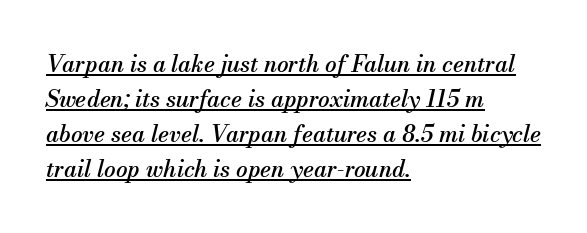
The axis of the letterforms is tilted away from vertical. Short and long lines alike share a common starting point at left. In terms of letterspacing, this is plain default setting. The words here are underlined. The rendering uses a moderate line-height, typical for paragraphs.
